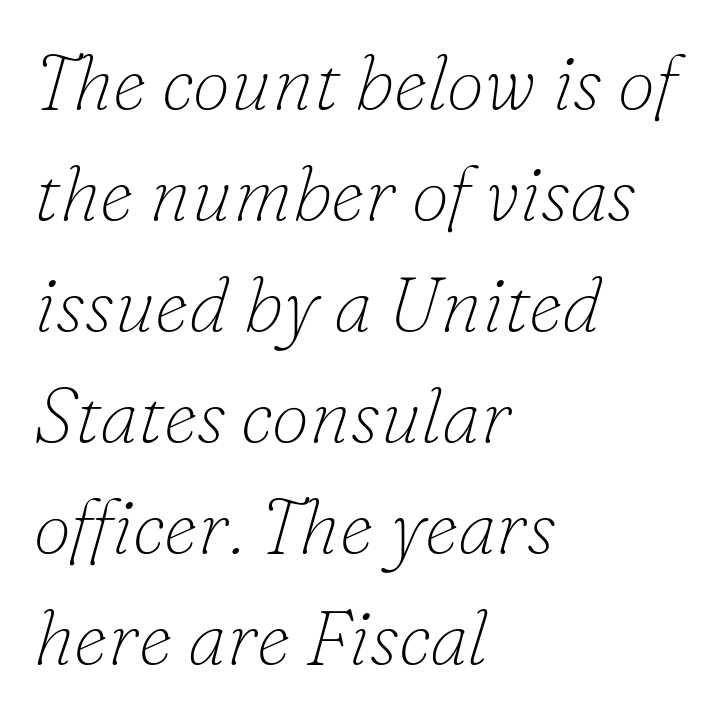
Q: Is the text bold? A: No.
Q: Is the text italic (slanted)? A: Yes, it leans right by about 16 degrees.
Q: Is the typeface a serif or a sans-serif typeface? A: Serif.
Q: Is the text underlined? A: No.
Q: How is the paragraph aligned? A: Left-aligned.
Q: Is the spacing between letters normal or unusually wide? A: Normal.
Q: Is the spacing between lines tight, normal or loose? A: Normal.
Q: Width (condensed, normal, or wide)? A: Normal.
Q: Stroke contrast? A: Low.
Q: x-height? A: Small.
Q: Monospaced? A: No.
